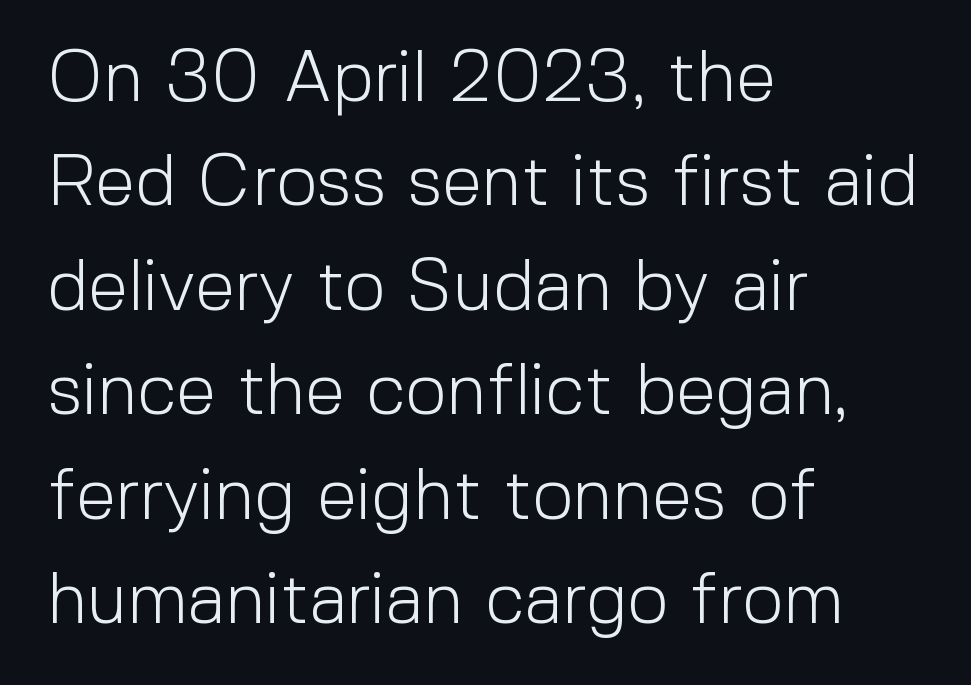
The image shows 72 px light sans-serif type, upright; set left-aligned, normal line spacing (1.45x), normal letter spacing, not underlined; a medium x-height.
